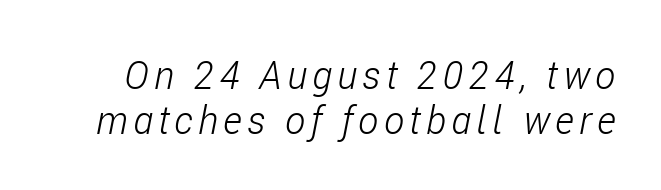
{"italic": "yes", "lean": "right", "slant_degrees": 11, "bold": "no", "weight": "light", "width": "condensed", "stroke_contrast": "low", "x_height": "medium", "monospaced": "no", "underline": "no", "line_spacing_ratio": 1.18, "glyph_px": 38}
